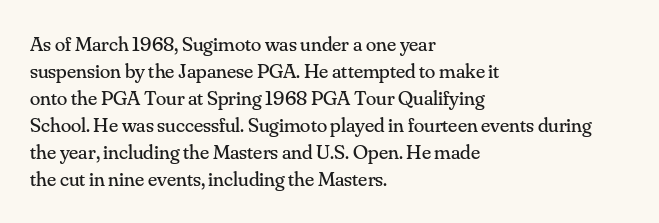
{"italic": "no", "bold": "no", "underline": "no", "align": "left", "line_spacing": "normal", "line_spacing_ratio": 1.29, "letter_spacing": "normal", "letter_spacing_em": 0.0, "glyph_px": 21}
